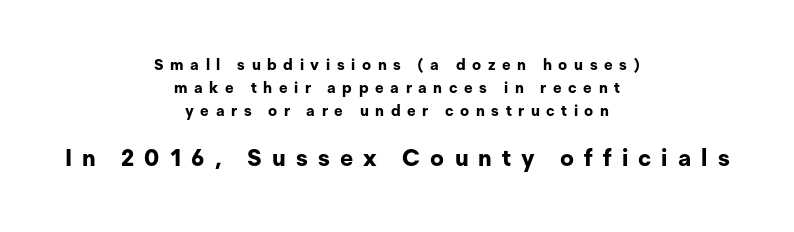
The image shows 23 px bold type, upright; set centered, normal line spacing (1.53x), unusually wide letter spacing (+0.44 em), not underlined; the second (bottom) block is 1.53x larger.
